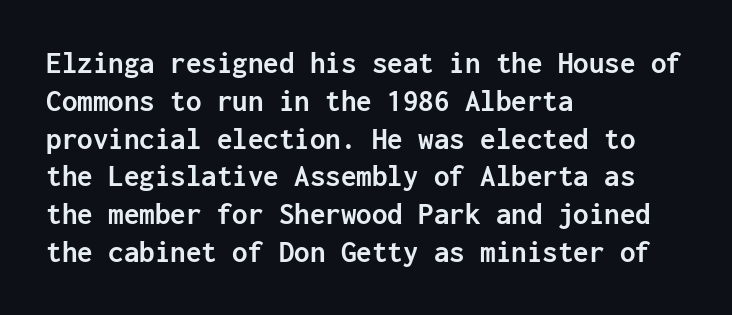
{"serif": "no", "italic": "no", "bold": "yes", "weight": "semibold", "width": "normal", "stroke_contrast": "low", "x_height": "medium", "monospaced": "yes", "underline": "no", "align": "left", "line_spacing_ratio": 1.22, "letter_spacing": "normal", "letter_spacing_em": 0.0, "glyph_px": 31}
